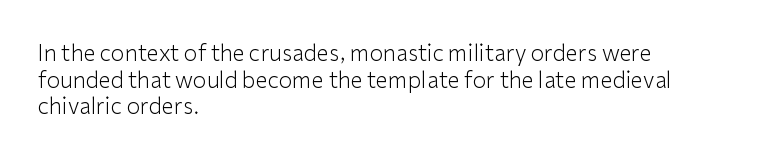
Q: Is the text bold? A: No.
Q: Is the text italic (slanted)? A: No, it is upright.
Q: Is the text underlined? A: No.
Q: How is the paragraph aligned? A: Left-aligned.
Q: Is the spacing between letters normal or unusually wide? A: Normal.
